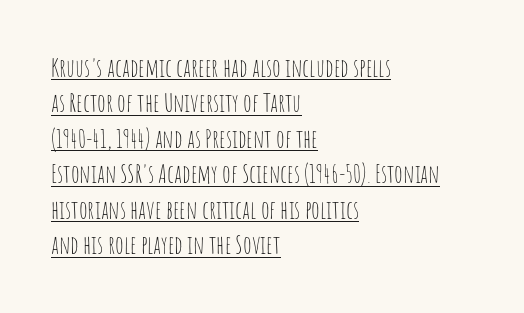
Q: Is the text bold? A: No.
Q: Is the text italic (slanted)? A: No, it is upright.
Q: Is the text underlined? A: Yes.
Q: How is the paragraph aligned? A: Left-aligned.
Q: Is the spacing between letters normal or unusually wide? A: Normal.
Q: Is the spacing between lines tight, normal or loose? A: Normal.
